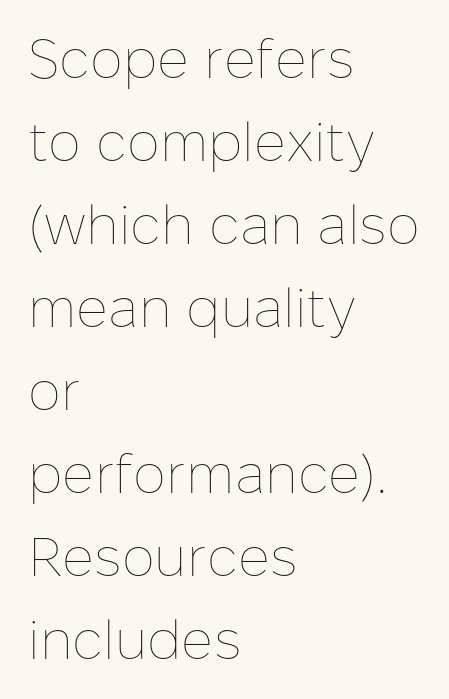
The image shows 55 px thin type, upright; set left-aligned, normal line spacing (1.51x), normal letter spacing, not underlined; low stroke contrast and a medium x-height.
